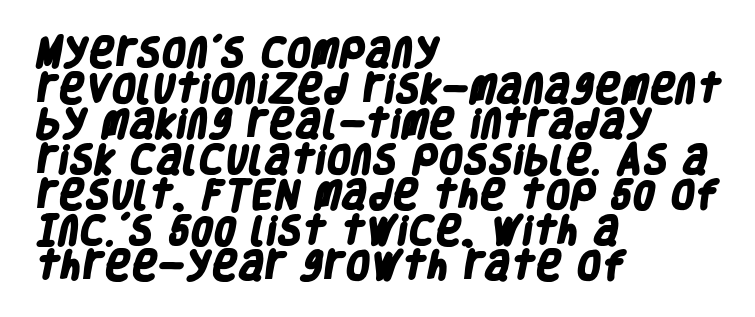
Q: Is the text bold? A: Yes.
Q: Is the typeface a serif or a sans-serif typeface? A: Sans-serif.
Q: Is the text underlined? A: No.
Q: How is the paragraph aligned? A: Left-aligned.
Q: Is the spacing between letters normal or unusually wide? A: Normal.
Q: Is the spacing between lines tight, normal or loose? A: Tight.
Q: Width (condensed, normal, or wide)? A: Condensed.
Q: Stroke contrast? A: Low.
Q: x-height? A: Large.
Q: Monospaced? A: No.
